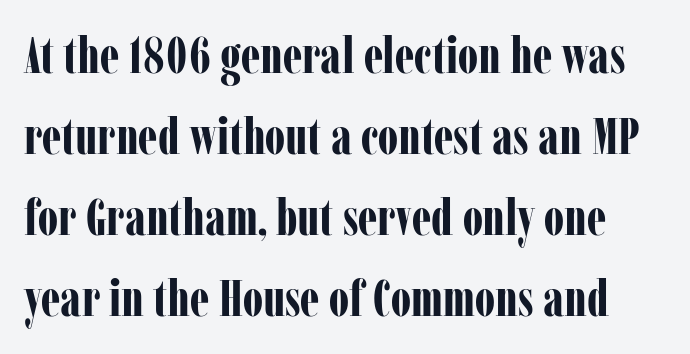
{"serif": "yes", "italic": "no", "bold": "yes", "weight": "bold", "width": "condensed", "stroke_contrast": "low", "x_height": "medium", "monospaced": "no", "underline": "no", "line_spacing": "normal", "line_spacing_ratio": 1.59, "letter_spacing": "normal", "letter_spacing_em": 0.0, "glyph_px": 51}
